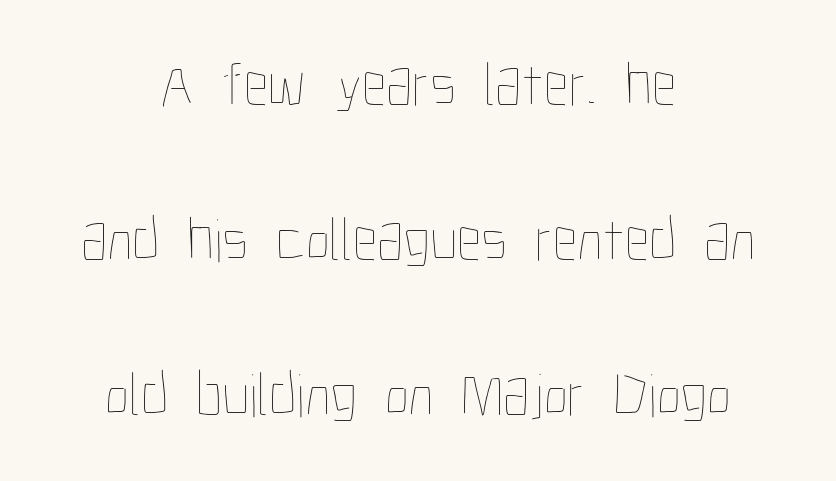
{"italic": "no", "bold": "no", "weight": "thin", "width": "condensed", "stroke_contrast": "low", "x_height": "medium", "monospaced": "no", "underline": "no", "align": "center", "line_spacing": "loose", "line_spacing_ratio": 2.5, "letter_spacing": "normal", "letter_spacing_em": 0.0, "glyph_px": 62}
